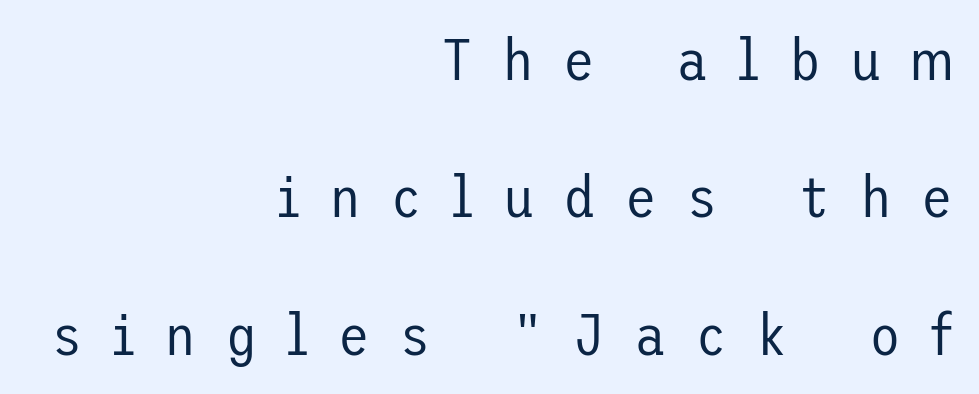
Q: Is the text bold? A: No.
Q: Is the text italic (slanted)? A: No, it is upright.
Q: Is the typeface a serif or a sans-serif typeface? A: Sans-serif.
Q: Is the text underlined? A: No.
Q: How is the paragraph aligned? A: Right-aligned.
Q: Is the spacing between letters normal or unusually wide? A: Unusually wide.
Q: Is the spacing between lines tight, normal or loose? A: Loose.
Q: Width (condensed, normal, or wide)? A: Normal.
Q: Stroke contrast? A: Low.
Q: x-height? A: Medium.
